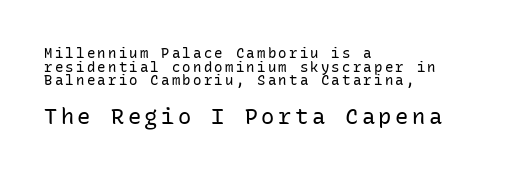
The image shows 22 px text type, upright; set left-aligned, tight line spacing (0.98x), not underlined; the second (bottom) block is 1.57x larger.
